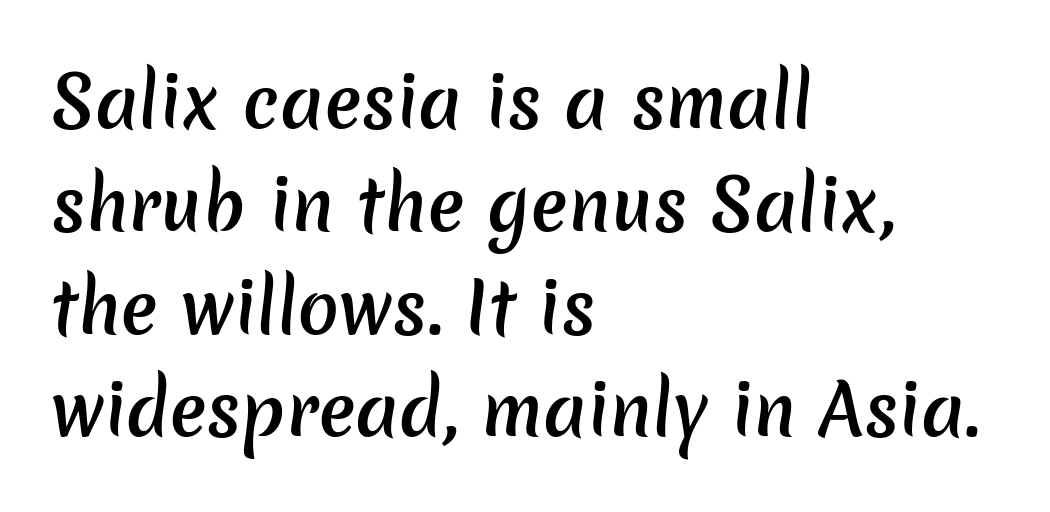
Unmarked baselines from the first word to the last. The rows are spaced the way most documents space them. One-word summary of the alignment: left. Slightly chunky letters — semibold, I'd say, not full bold. Here the designer chose a conventional face with non-uniform glyph widths.
